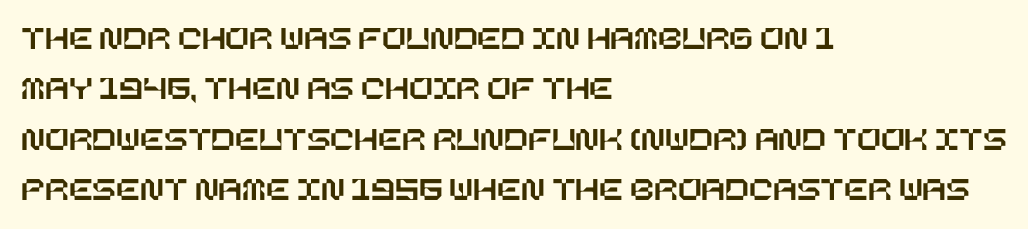
Leftover space on each line is placed entirely after the last word. What stands out about the letter spacing? Nothing — it is the standard amount. Summary of vertical rhythm: regular, with standard interline spacing. This is the regular roman posture of the typeface.
